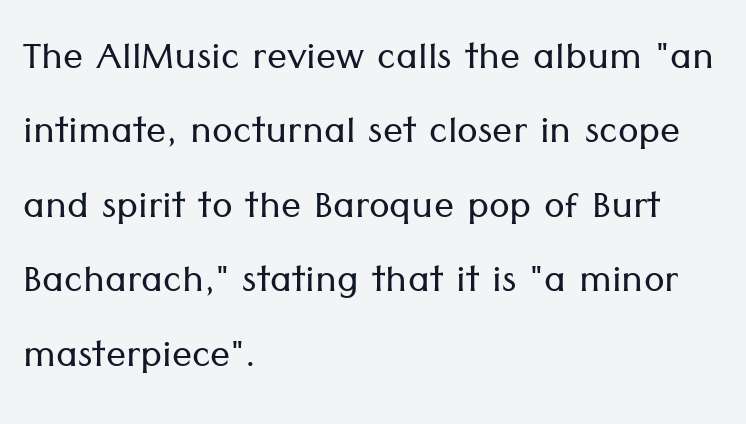
{"serif": "no", "italic": "no", "bold": "no", "weight": "light", "width": "normal", "stroke_contrast": "low", "x_height": "medium", "monospaced": "no", "underline": "no", "align": "left", "line_spacing": "normal", "line_spacing_ratio": 1.49, "letter_spacing": "normal", "letter_spacing_em": 0.0, "glyph_px": 50}
